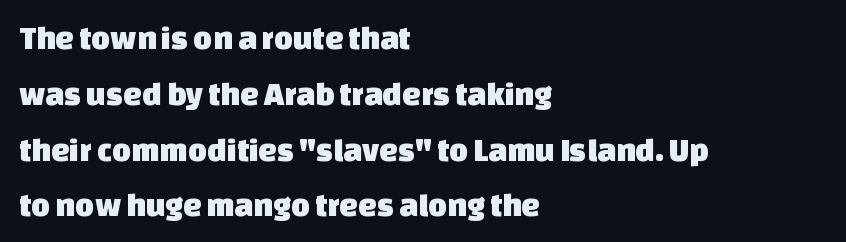
The font family rendered here belongs to the sans-serif group. Horizontally, the lines are justified to the leading edge only. Looks like regular typesetting: each glyph gets only the width it needs. The baseline area is clear. The space between consecutive lines is moderate.
